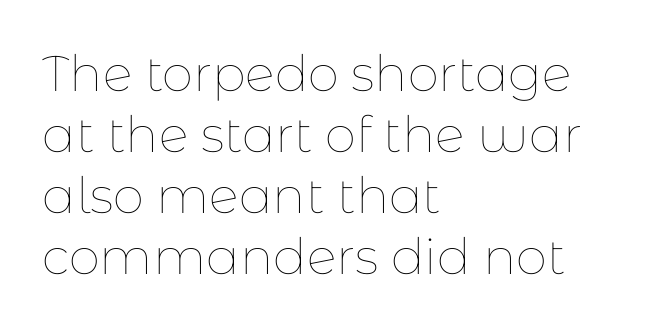
The passage shown is typed in a proportional face where columns would drift. It's the straight-up-and-down kind of type. The letters look calm and open, with moderate or lighter stems. No extra tracking has been applied to these lines.
